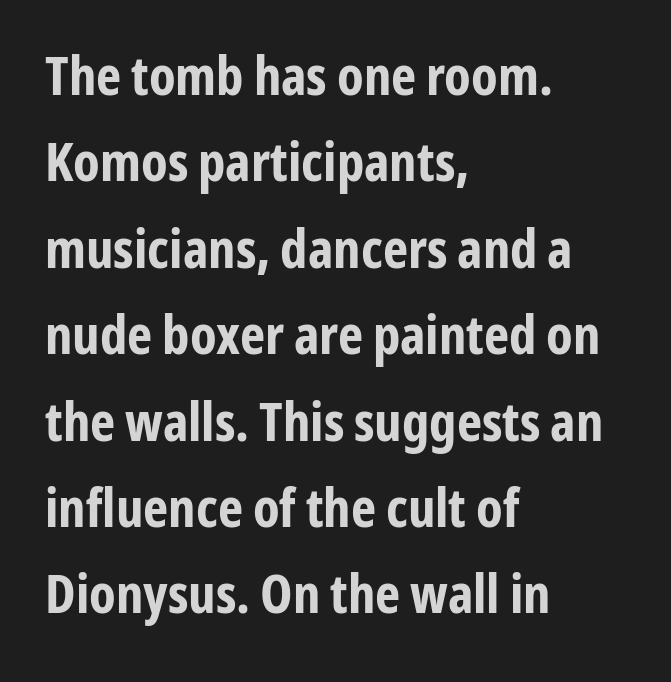
Q: Is the text bold? A: Yes.
Q: Is the text italic (slanted)? A: No, it is upright.
Q: Is the typeface a serif or a sans-serif typeface? A: Sans-serif.
Q: Is the text underlined? A: No.
Q: How is the paragraph aligned? A: Left-aligned.
Q: Is the spacing between letters normal or unusually wide? A: Normal.
Q: Is the spacing between lines tight, normal or loose? A: Normal.
Q: Width (condensed, normal, or wide)? A: Condensed.
Q: Stroke contrast? A: Low.
Q: x-height? A: Medium.
Q: Monospaced? A: No.
